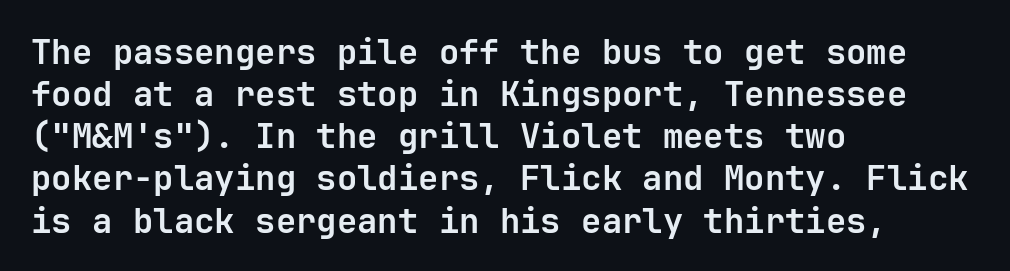
Q: Is the text bold? A: Yes.
Q: Is the text italic (slanted)? A: No, it is upright.
Q: Is the typeface a serif or a sans-serif typeface? A: Sans-serif.
Q: Is the text underlined? A: No.
Q: How is the paragraph aligned? A: Left-aligned.
Q: Is the spacing between letters normal or unusually wide? A: Normal.
Q: Width (condensed, normal, or wide)? A: Normal.
Q: Stroke contrast? A: Low.
Q: x-height? A: Medium.
